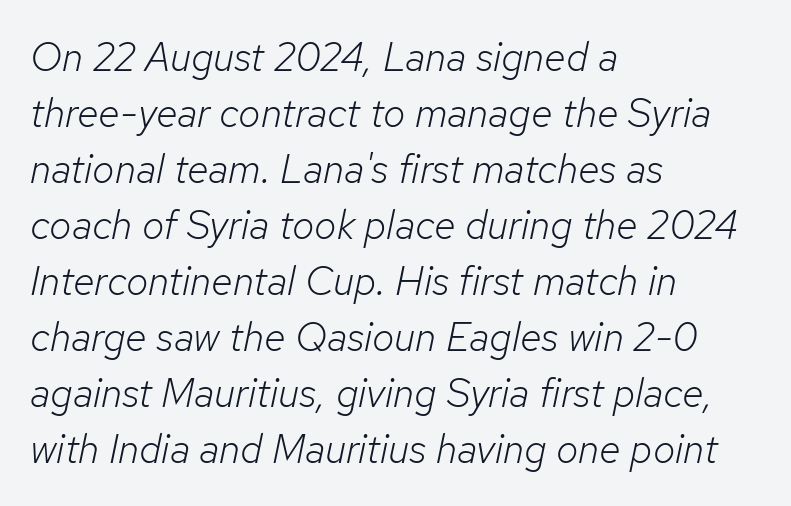
The image shows 40 px light type, italic (leaning right); set left-aligned, normal line spacing (1.4x), normal letter spacing, not underlined; low stroke contrast and a medium x-height.
